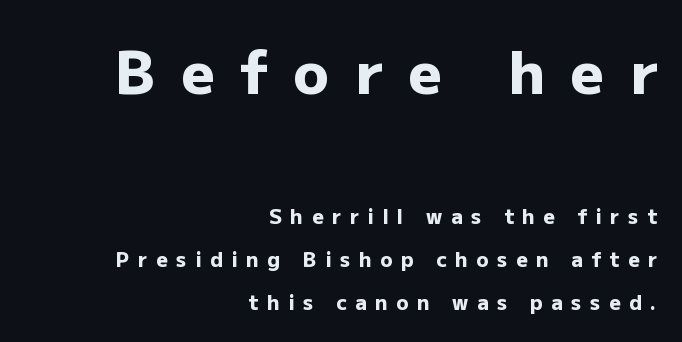
{"serif": "no", "italic": "no", "bold": "yes", "weight": "heavy", "width": "normal", "stroke_contrast": "low", "x_height": "medium", "monospaced": "no", "underline": "no", "align": "right", "line_spacing": "loose", "line_spacing_ratio": 2.16, "letter_spacing": "wide", "letter_spacing_em": 0.43, "larger_block": "first", "size_ratio": 2.95, "glyph_px": 59}
